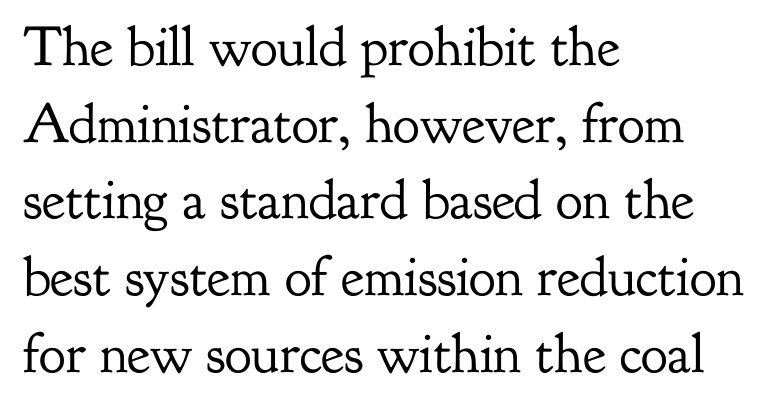
{"serif": "yes", "italic": "no", "bold": "no", "weight": "regular", "width": "normal", "stroke_contrast": "low", "x_height": "small", "monospaced": "no", "underline": "no", "align": "left", "line_spacing": "normal", "line_spacing_ratio": 1.37, "letter_spacing": "normal", "letter_spacing_em": 0.0, "glyph_px": 56}
